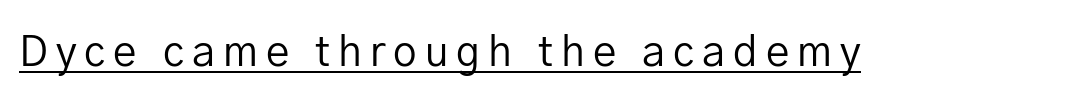
The image shows 42 px regular-weight sans-serif type, upright; set underlined; low stroke contrast and a medium x-height.
